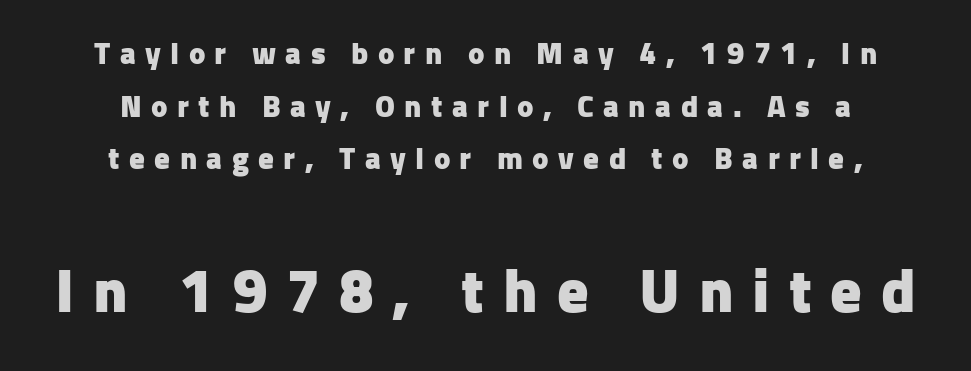
Q: Is the text bold? A: Yes.
Q: Is the text italic (slanted)? A: No, it is upright.
Q: Is the typeface a serif or a sans-serif typeface? A: Sans-serif.
Q: Is the text underlined? A: No.
Q: How is the paragraph aligned? A: Centered.
Q: Is the spacing between letters normal or unusually wide? A: Unusually wide.
Q: Is the spacing between lines tight, normal or loose? A: Normal.
Q: Which block of text is set in a larger size, the first (top) or the second (bottom)? A: The second (bottom) one.
Q: Width (condensed, normal, or wide)? A: Normal.
Q: Stroke contrast? A: Low.
Q: x-height? A: Medium.
Q: Monospaced? A: No.
